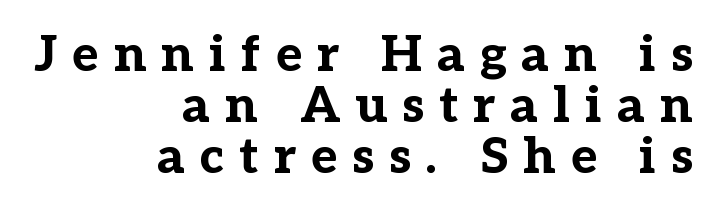
Notice how descenders almost collide with the ascenders below — that's tight leading. Pretty heavy lettering here — definitely bold. The rendering uses natural spacing where letterforms have individual widths. Every stem runs plumb, perpendicular to the baseline. Here the glyphs are tracked loosely, breaking word shapes into spaced letters.
